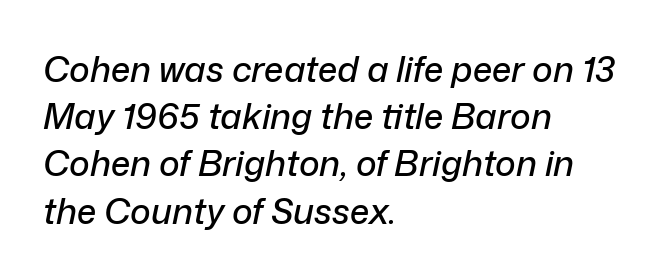
{"italic": "yes", "lean": "right", "slant_degrees": 12, "width": "normal", "stroke_contrast": "low", "x_height": "medium", "monospaced": "no", "underline": "no", "align": "left", "line_spacing": "normal", "line_spacing_ratio": 1.35, "letter_spacing": "normal", "letter_spacing_em": 0.0, "glyph_px": 35}
